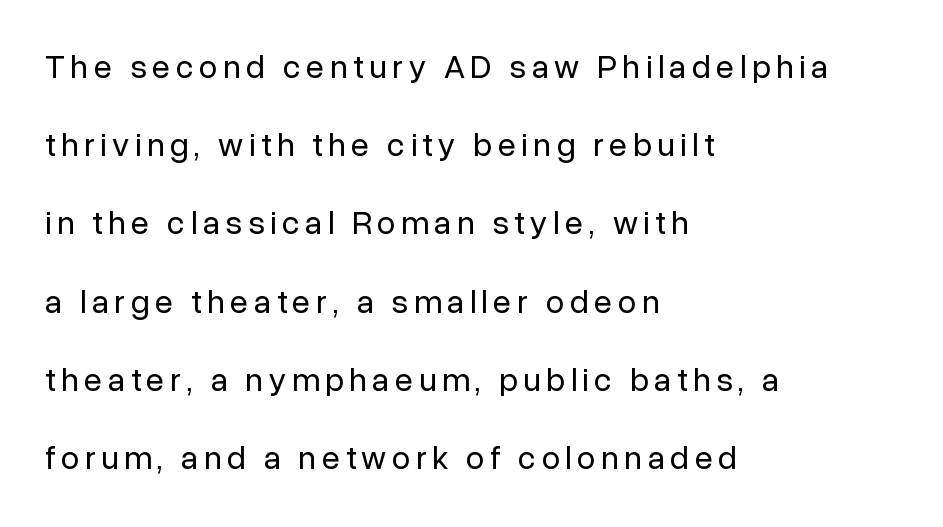
The image shows 33 px regular-weight sans-serif type, upright; set left-aligned, loose line spacing (2.37x), not underlined; low stroke contrast and a medium x-height.
